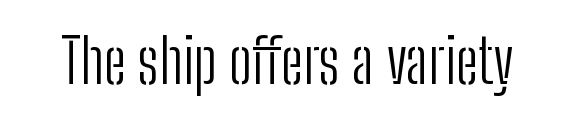
Q: Is the text bold? A: No.
Q: Is the text italic (slanted)? A: No, it is upright.
Q: Is the typeface a serif or a sans-serif typeface? A: Sans-serif.
Q: Is the text underlined? A: No.
Q: Is the spacing between letters normal or unusually wide? A: Normal.
Q: Width (condensed, normal, or wide)? A: Condensed.
Q: Stroke contrast? A: Low.
Q: x-height? A: Medium.
Q: Monospaced? A: No.
